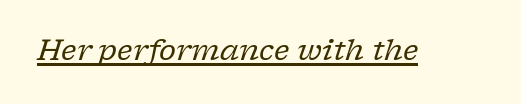
{"serif": "yes", "italic": "yes", "lean": "right", "slant_degrees": 17, "bold": "no", "weight": "regular", "width": "normal", "stroke_contrast": "low", "x_height": "medium", "monospaced": "no", "underline": "yes", "letter_spacing": "normal", "letter_spacing_em": 0.0, "glyph_px": 29}
